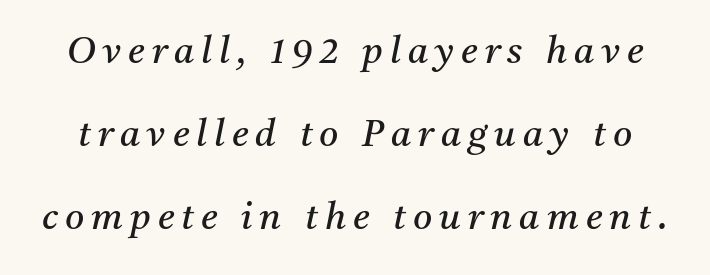
The image shows 37 px regular-weight serif type, italic (leaning right); set loose line spacing (2.25x), not underlined; medium stroke contrast and a medium x-height.
